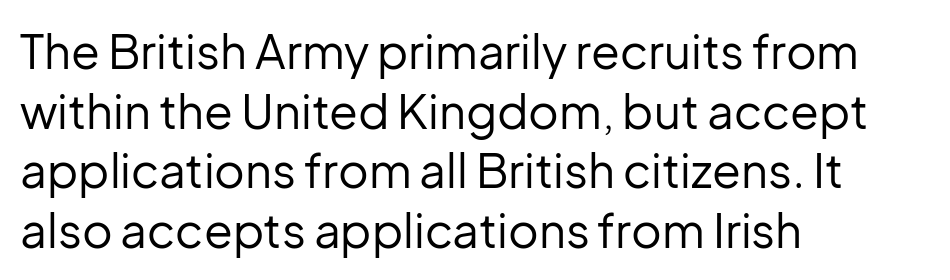
Horizontally, the lines are justified to the leading edge only. Looks like regular typesetting: each glyph gets only the width it needs. The font sits on the lighter half of the weight spectrum, regular included. If you drew a line through each stem, it would be perfectly vertical.
